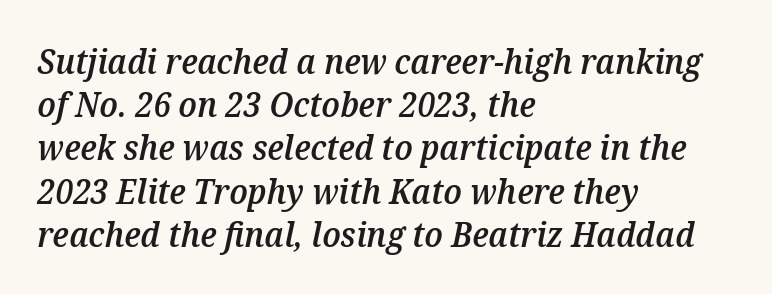
The image shows 34 px semibold type, italic (leaning right); set left-aligned, normal line spacing (1.27x), normal letter spacing, not underlined; medium stroke contrast and a medium x-height.
